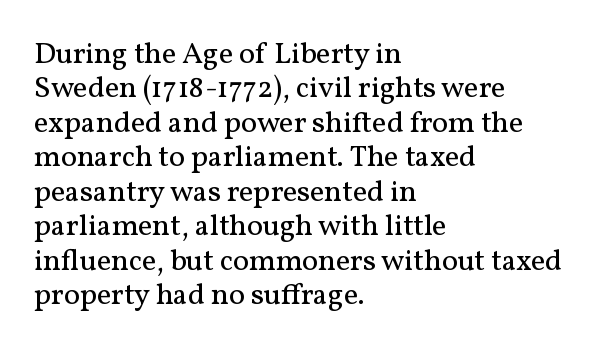
Varying glyph widths throughout — classic text-font behaviour. One glance says dense: line gaps are narrower than usual. Letters have the restrained weight of plain body copy at most. Letters rest on an invisible, unmarked baseline. This sample is left-justified, so line endings fall wherever the words run out.
